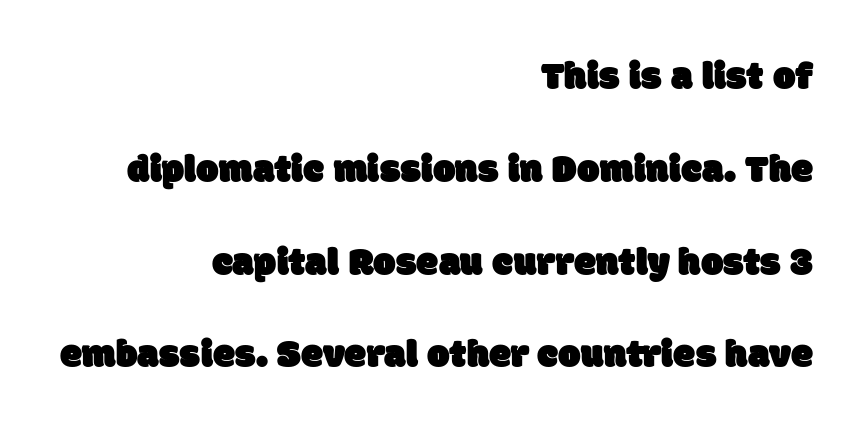
{"serif": "no", "width": "normal", "stroke_contrast": "low", "x_height": "large", "monospaced": "no", "underline": "no", "align": "right", "line_spacing": "loose", "line_spacing_ratio": 2.32, "letter_spacing": "normal", "letter_spacing_em": 0.0, "glyph_px": 40}
